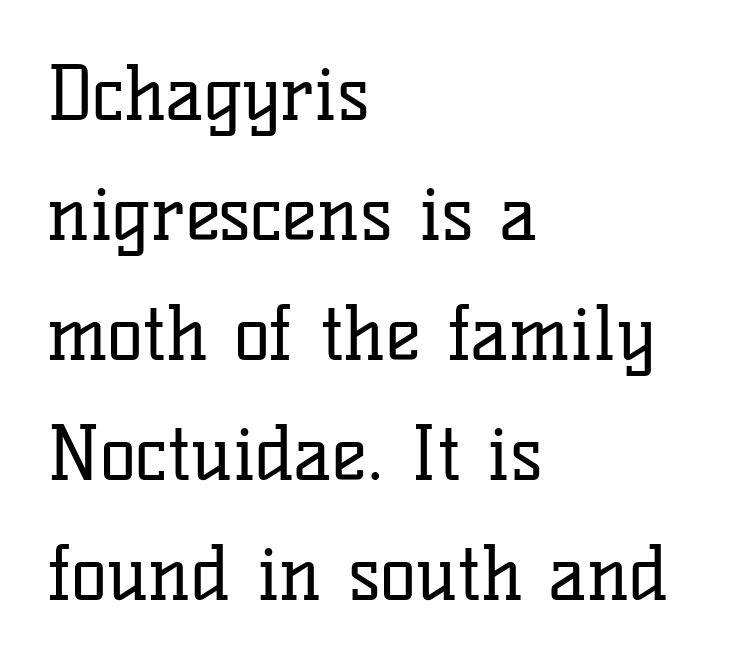
Q: Is the text bold? A: No.
Q: Is the text italic (slanted)? A: No, it is upright.
Q: Is the typeface a serif or a sans-serif typeface? A: Serif.
Q: Is the text underlined? A: No.
Q: How is the paragraph aligned? A: Left-aligned.
Q: Is the spacing between letters normal or unusually wide? A: Normal.
Q: Is the spacing between lines tight, normal or loose? A: Normal.
Q: Width (condensed, normal, or wide)? A: Normal.
Q: Stroke contrast? A: Low.
Q: x-height? A: Medium.
Q: Monospaced? A: No.
